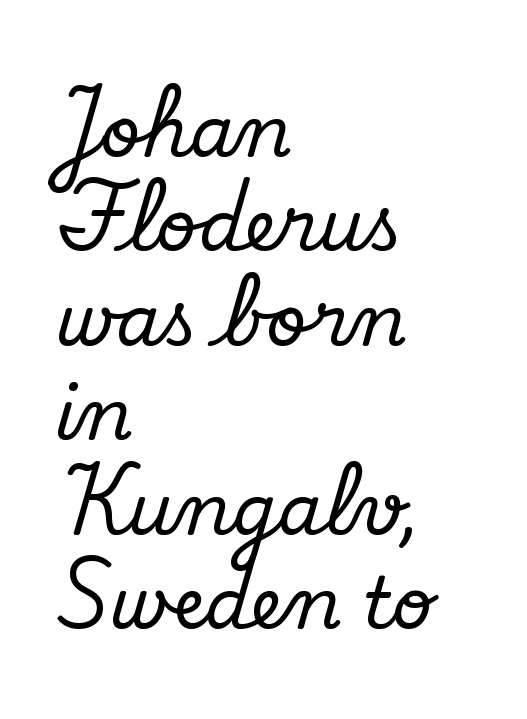
The image shows 71 px serif type; set left-aligned, normal line spacing (1.33x), normal letter spacing, not underlined; low stroke contrast and a small x-height.
